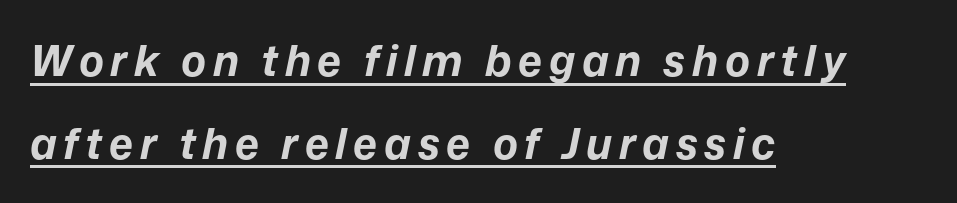
Q: Is the text bold? A: Yes.
Q: Is the text italic (slanted)? A: Yes, it leans right by about 12 degrees.
Q: Is the text underlined? A: Yes.
Q: How is the paragraph aligned? A: Left-aligned.
Q: Is the spacing between lines tight, normal or loose? A: Loose.
Q: Width (condensed, normal, or wide)? A: Normal.
Q: Stroke contrast? A: Low.
Q: x-height? A: Medium.
Q: Monospaced? A: No.
